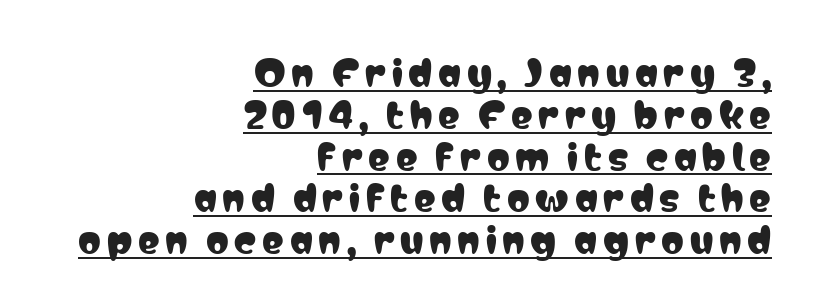
{"serif": "no", "italic": "no", "width": "condensed", "stroke_contrast": "low", "x_height": "medium", "monospaced": "no", "underline": "yes", "align": "right", "line_spacing_ratio": 1.16, "glyph_px": 36}
